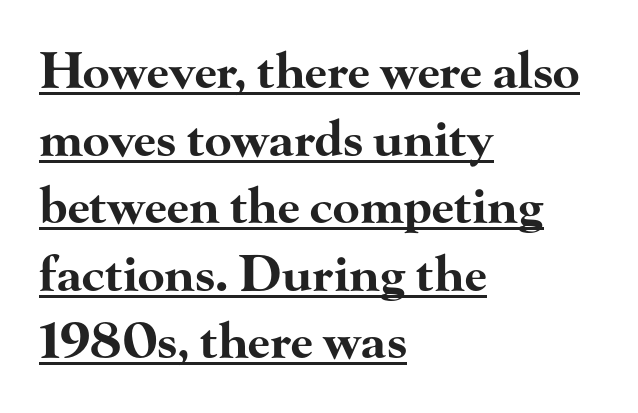
{"serif": "yes", "italic": "no", "bold": "yes", "weight": "bold", "width": "wide", "stroke_contrast": "high", "x_height": "small", "monospaced": "no", "underline": "yes", "align": "left", "line_spacing": "normal", "line_spacing_ratio": 1.38, "letter_spacing": "normal", "letter_spacing_em": 0.0, "glyph_px": 49}
